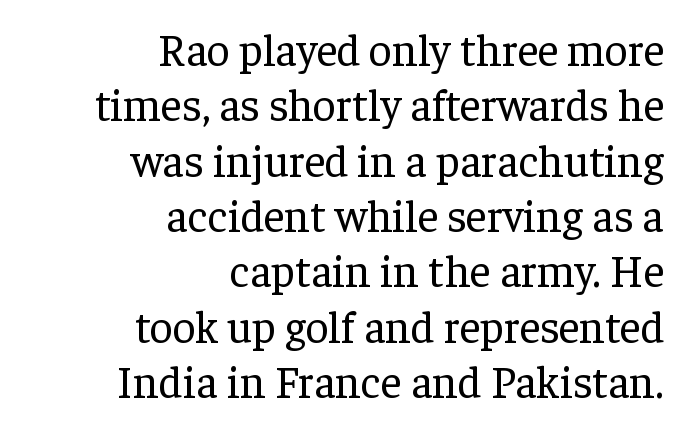
The image shows 45 px regular-weight serif type, upright; set right-aligned, line spacing 1.23x, normal letter spacing, not underlined; low stroke contrast and a medium x-height.
